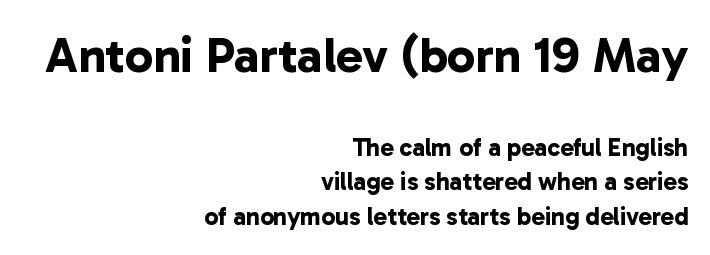
Caption: standard tracking, unaltered. Check the space under the baseline: it is left empty. Note: no serifs on the glyphs. The ragged edge is on the left, which tells us the setting is flush right.
